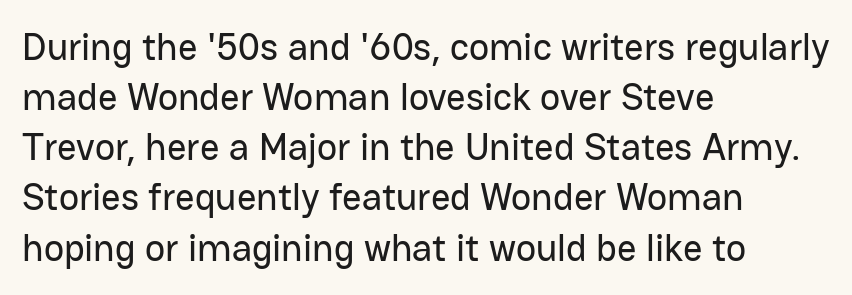
Each row of text sits above clean, open space. Does the copy run flush right? No — it runs flush left. The font family rendered here belongs to the sans-serif group. Every stem runs plumb, perpendicular to the baseline.
